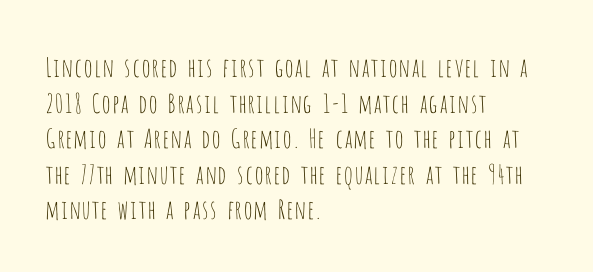
The image shows 26 px text type, upright; set left-aligned, normal line spacing (1.37x), normal letter spacing, not underlined.
